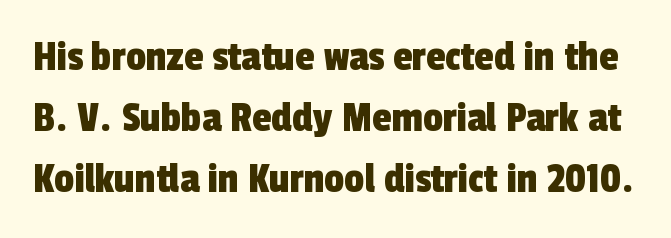
A normal amount of white space separates one row of letters from the next. Character widths vary here, with narrow letters taking less room than wide ones. Nobody drew a line under any word here. Honestly, the letter spacing is just normal — you wouldn't notice it.
